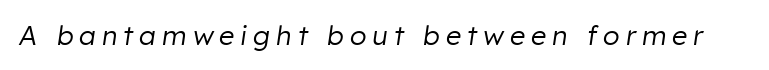
{"italic": "yes", "lean": "right", "slant_degrees": 8, "bold": "no", "underline": "no", "letter_spacing": "wide", "letter_spacing_em": 0.22, "glyph_px": 27}
